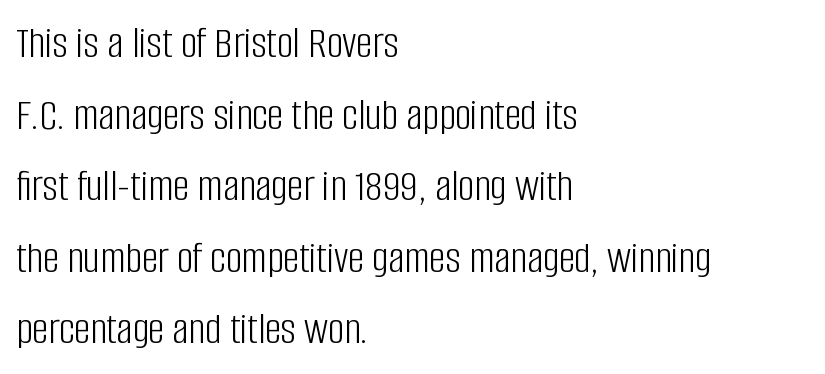
The image shows 45 px light, condensed sans-serif type, upright; set left-aligned, normal line spacing (1.59x), normal letter spacing, not underlined; low stroke contrast and a large x-height.
